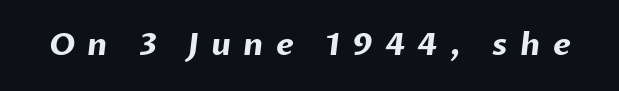
Q: Is the text bold? A: Yes.
Q: Is the typeface a serif or a sans-serif typeface? A: Sans-serif.
Q: Is the text underlined? A: No.
Q: Is the spacing between letters normal or unusually wide? A: Unusually wide.
Q: Width (condensed, normal, or wide)? A: Normal.
Q: Stroke contrast? A: Low.
Q: x-height? A: Medium.
Q: Monospaced? A: No.
